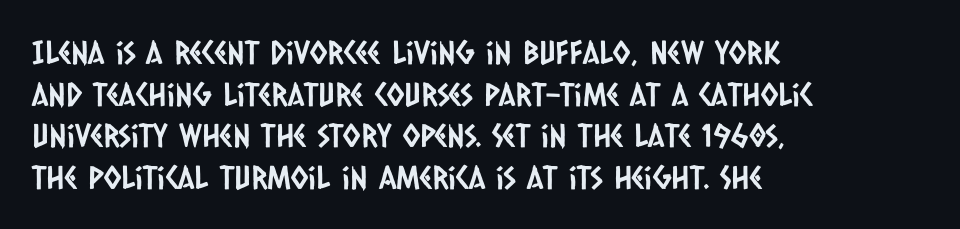
Q: Is the typeface a serif or a sans-serif typeface? A: Sans-serif.
Q: Is the text underlined? A: No.
Q: How is the paragraph aligned? A: Left-aligned.
Q: Is the spacing between letters normal or unusually wide? A: Normal.
Q: Is the spacing between lines tight, normal or loose? A: Normal.
Q: Width (condensed, normal, or wide)? A: Condensed.
Q: Stroke contrast? A: Low.
Q: x-height? A: Large.
Q: Monospaced? A: No.
